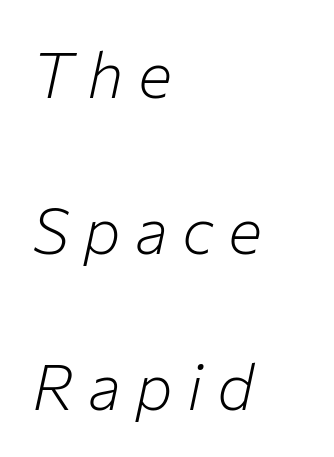
{"italic": "yes", "lean": "right", "slant_degrees": 12, "bold": "no", "weight": "light", "width": "normal", "stroke_contrast": "low", "x_height": "medium", "monospaced": "no", "underline": "no", "align": "left", "line_spacing": "loose", "line_spacing_ratio": 2.44, "letter_spacing": "wide", "letter_spacing_em": 0.22, "glyph_px": 64}
